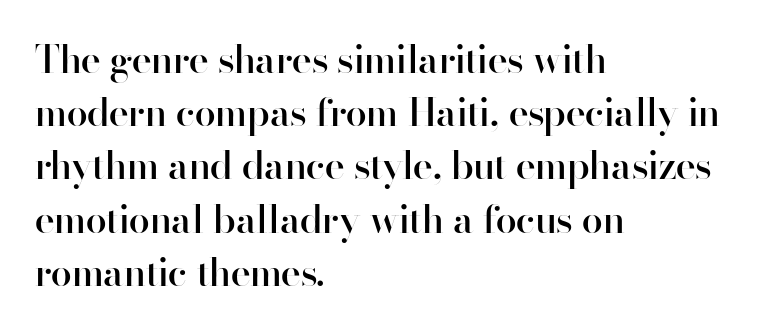
The image shows 38 px semibold sans-serif type, upright; set left-aligned, normal line spacing (1.4x), normal letter spacing, not underlined; high stroke contrast and a small x-height.
